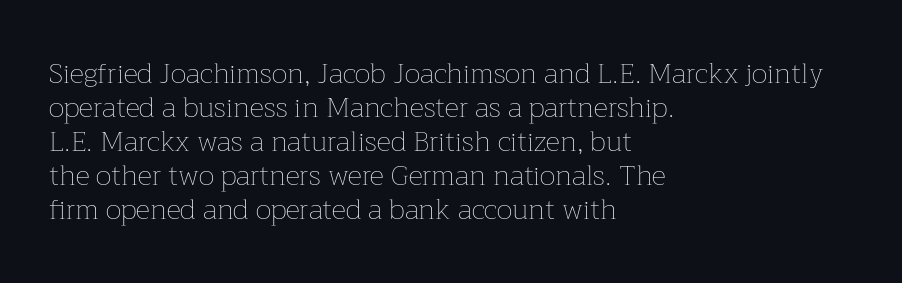
Glyph-to-glyph distance matches everyday printed text. Every character sits straight up, as roman type does. Every row of glyphs begins at an identical x-position on the left. No word sits above an underline. The letterforms sit at book weight or below.
